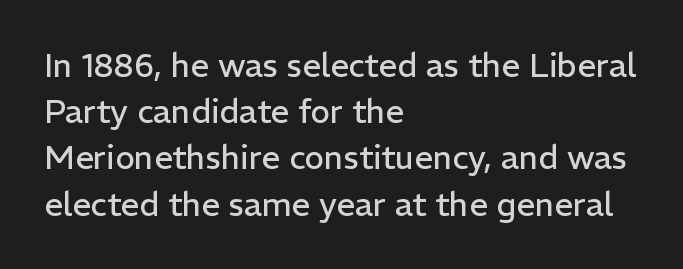
Q: Is the text bold? A: No.
Q: Is the text italic (slanted)? A: No, it is upright.
Q: Is the typeface a serif or a sans-serif typeface? A: Sans-serif.
Q: Is the text underlined? A: No.
Q: How is the paragraph aligned? A: Left-aligned.
Q: Is the spacing between letters normal or unusually wide? A: Normal.
Q: Is the spacing between lines tight, normal or loose? A: Normal.
Q: Width (condensed, normal, or wide)? A: Normal.
Q: Stroke contrast? A: Low.
Q: x-height? A: Medium.
Q: Monospaced? A: No.
